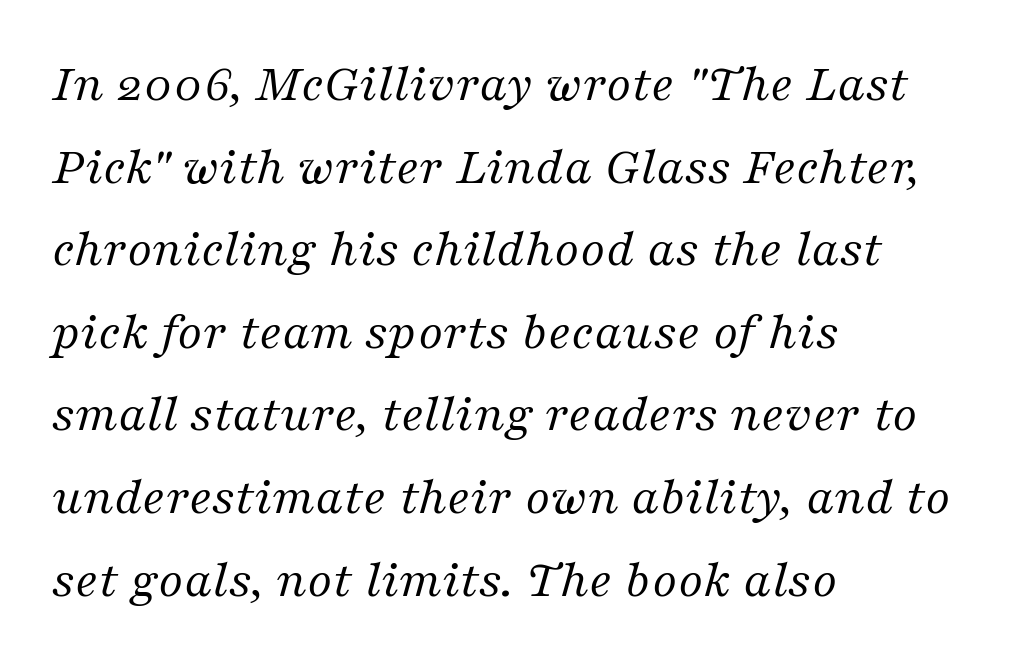
Underlining? Definitely not there. The font sits on the lighter half of the weight spectrum, regular included. This sample keeps an unexceptional amount of space between lines. This rendering employs a face with finishing strokes, i.e., a serif. Spacing verdict: proportional, widths tailored to each character. Default kerning and tracking; the words read as compact shapes.
